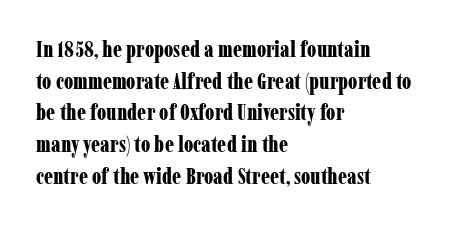
Q: Is the text bold? A: Yes.
Q: Is the text italic (slanted)? A: No, it is upright.
Q: Is the text underlined? A: No.
Q: How is the paragraph aligned? A: Left-aligned.
Q: Is the spacing between letters normal or unusually wide? A: Normal.
Q: Is the spacing between lines tight, normal or loose? A: Normal.
